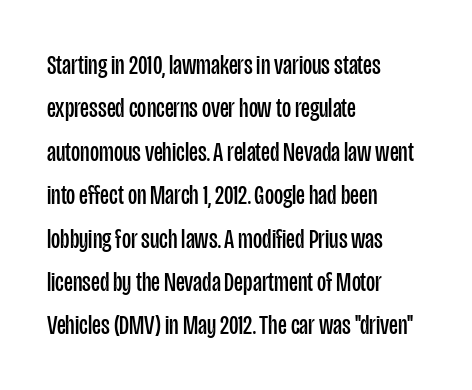
Q: Is the text bold? A: No.
Q: Is the text italic (slanted)? A: No, it is upright.
Q: Is the typeface a serif or a sans-serif typeface? A: Sans-serif.
Q: Is the text underlined? A: No.
Q: How is the paragraph aligned? A: Left-aligned.
Q: Is the spacing between letters normal or unusually wide? A: Normal.
Q: Is the spacing between lines tight, normal or loose? A: Normal.
Q: Width (condensed, normal, or wide)? A: Condensed.
Q: Stroke contrast? A: Low.
Q: x-height? A: Large.
Q: Monospaced? A: No.
